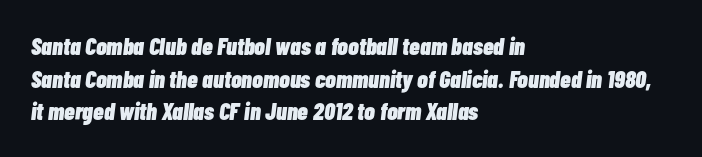
Q: Is the text bold? A: Yes.
Q: Is the text italic (slanted)? A: Yes, it leans right by about 7 degrees.
Q: Is the text underlined? A: No.
Q: How is the paragraph aligned? A: Left-aligned.
Q: Is the spacing between letters normal or unusually wide? A: Normal.
Q: Is the spacing between lines tight, normal or loose? A: Normal.
